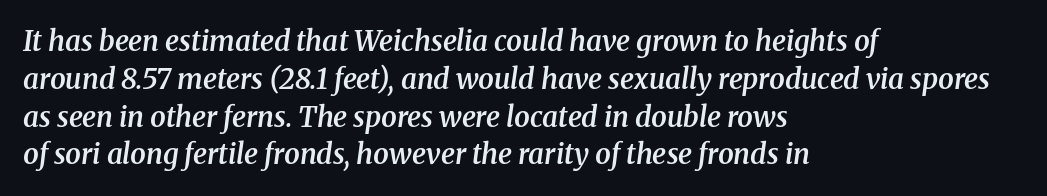
The image shows 28 px semibold serif type, italic (leaning right); set left-aligned, normal line spacing (1.35x), normal letter spacing, not underlined; medium stroke contrast and a medium x-height.
